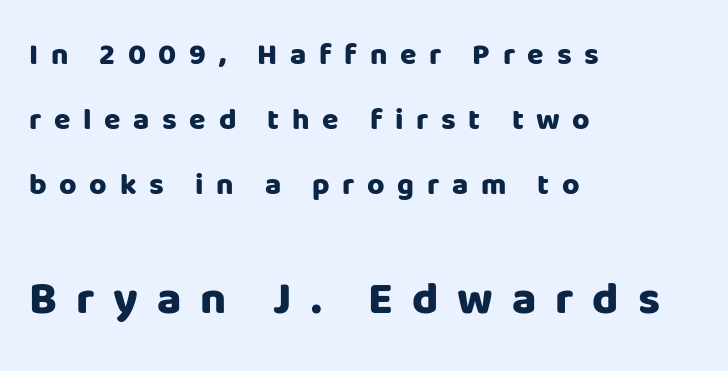
{"serif": "no", "italic": "no", "bold": "yes", "weight": "heavy", "width": "normal", "stroke_contrast": "low", "x_height": "large", "monospaced": "no", "underline": "no", "align": "left", "line_spacing": "loose", "line_spacing_ratio": 2.17, "letter_spacing": "wide", "letter_spacing_em": 0.42, "larger_block": "second", "size_ratio": 1.5, "glyph_px": 45}
